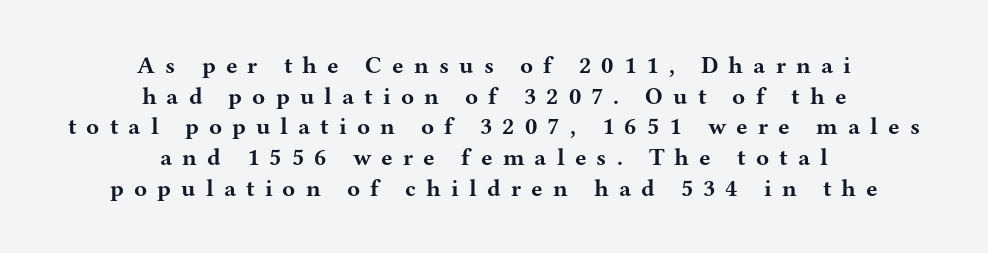
The gaps between neighbouring characters are conspicuously large. Decoration check: the copy has no underline. The rendering uses a bold face; every stroke is thick and dark. If you folded the block vertically in half, each line would mirror itself in length. Interline gaps are of average width in this sample.
